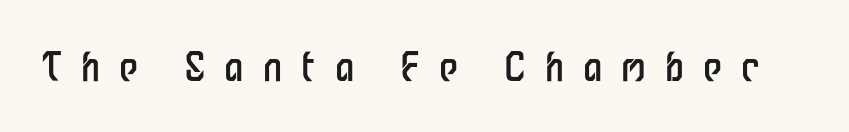
Stems and bowls with no extra thickness — not bold. Typographically, this falls in the sans-serif category. The type is letterspaced generously, with wide tracking. Looks like regular typesetting: each glyph gets only the width it needs. The area under the type is left untouched.
